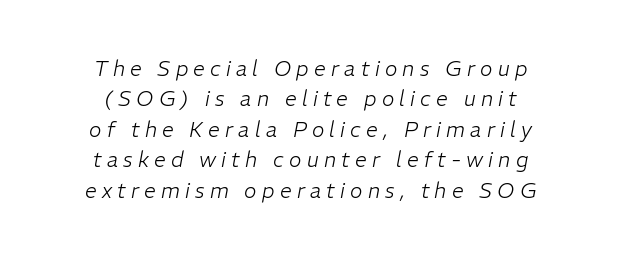
Descenders are the only things crossing below the line. The passage shown has open, widely tracked lettering throughout. The letters are slanted; this is an italic face. Weight class: somewhere from thin through regular.
